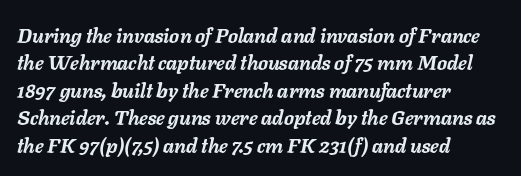
Q: Is the text bold? A: Yes.
Q: Is the text italic (slanted)? A: Yes, it leans right by about 11 degrees.
Q: Is the text underlined? A: No.
Q: How is the paragraph aligned? A: Left-aligned.
Q: Is the spacing between letters normal or unusually wide? A: Normal.
Q: Is the spacing between lines tight, normal or loose? A: Normal.
